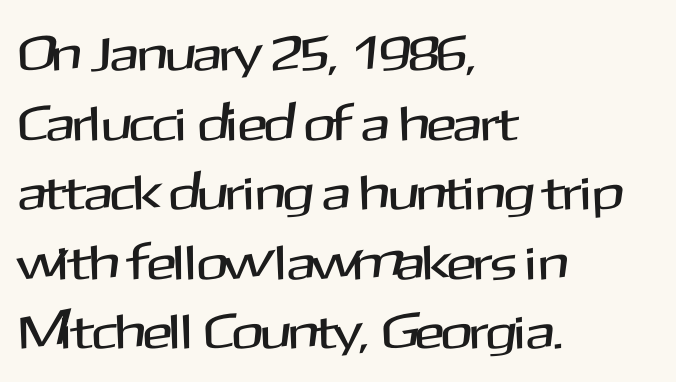
The image shows 49 px sans-serif type, upright; set left-aligned, normal line spacing (1.42x), normal letter spacing, not underlined; medium stroke contrast and a medium x-height.
